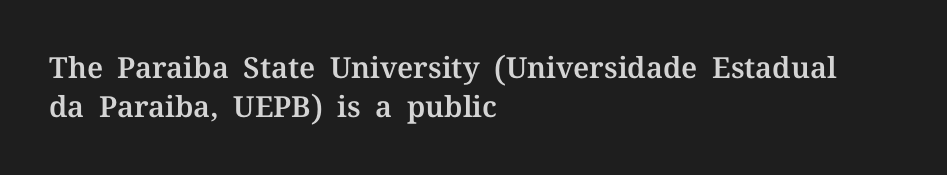
The image shows 29 px serif type, upright; set left-aligned, normal line spacing (1.33x), normal letter spacing, not underlined; medium stroke contrast and a medium x-height.
